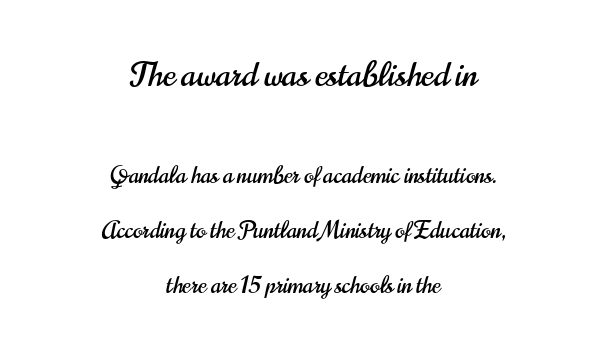
Each new line begins a long way beneath the previous one. Alignment: centered. Here the glyphs are tracked normally, forming tight word shapes.
